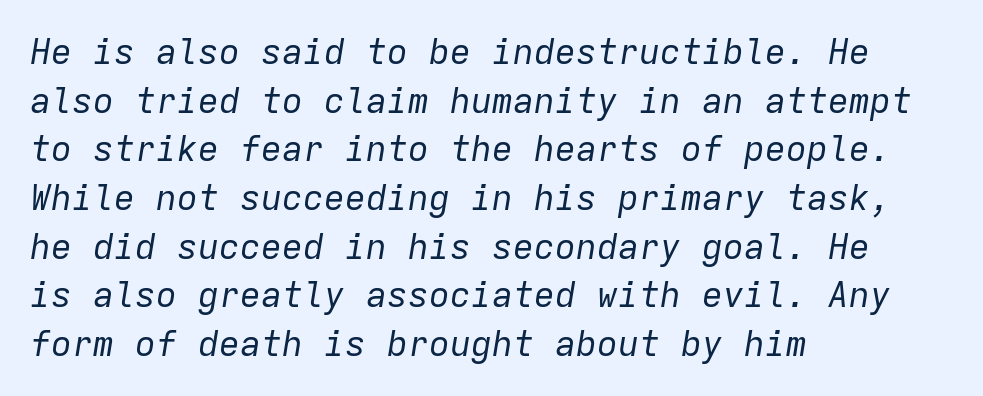
{"italic": "yes", "lean": "right", "slant_degrees": 9, "bold": "no", "weight": "regular", "width": "normal", "stroke_contrast": "low", "x_height": "medium", "monospaced": "yes", "underline": "no", "align": "left", "line_spacing": "normal", "line_spacing_ratio": 1.39, "letter_spacing": "normal", "letter_spacing_em": 0.0, "glyph_px": 35}
